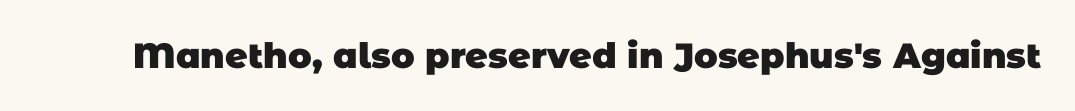
Does the weight exceed regular? Yes, all the way to bold. Spacing between characters is what you'd get straight out of the box. Quick note: underline off. Type style note: lacks serifs. The rendering uses natural spacing where letterforms have individual widths.
